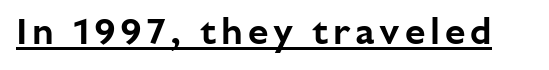
The image shows 37 px sans-serif type, upright; set underlined; low stroke contrast and a medium x-height.
